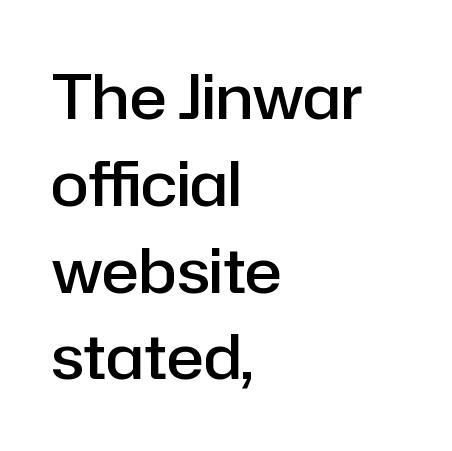
The text block is weighted toward the left margin, trailing off unevenly rightward. Examine the stroke ends and you'll find no serifs. A typesetter would mark this as roman, not italic. What weight is shown? A semibold, between regular and bold. What stands out about the letter spacing? Nothing — it is the standard amount.
